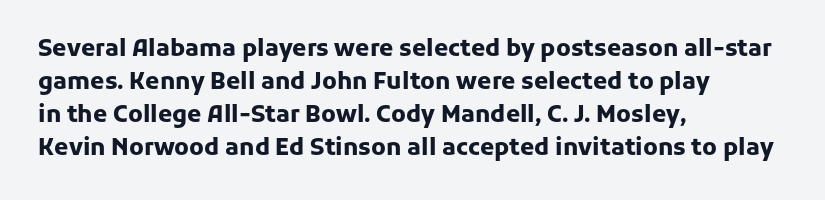
The image shows 23 px bold type, upright; set left-aligned, normal line spacing (1.44x), normal letter spacing, not underlined.
